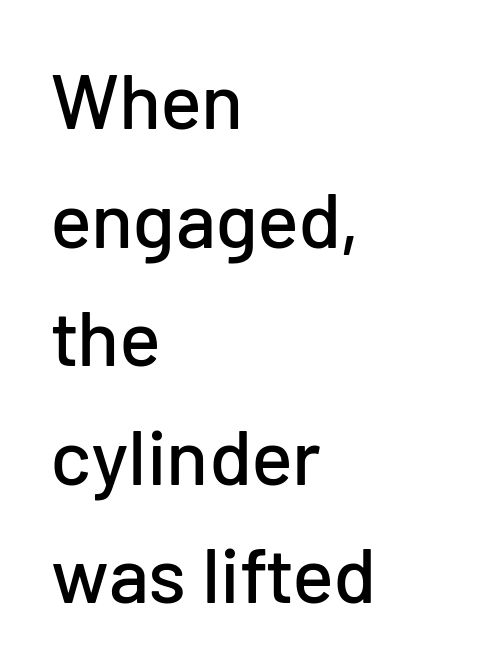
{"serif": "no", "italic": "no", "width": "normal", "stroke_contrast": "low", "x_height": "medium", "monospaced": "no", "underline": "no", "align": "left", "line_spacing": "normal", "line_spacing_ratio": 1.52, "letter_spacing": "normal", "letter_spacing_em": 0.0, "glyph_px": 78}
